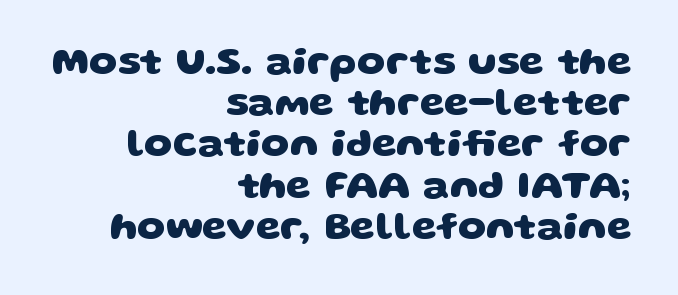
The image shows 40 px heavy, wide sans-serif type; set right-aligned, tight line spacing (1.03x), normal letter spacing, not underlined; low stroke contrast and a large x-height.
